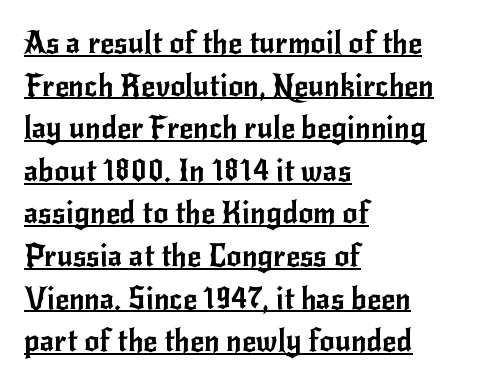
{"serif": "no", "italic": "no", "width": "normal", "stroke_contrast": "low", "x_height": "small", "monospaced": "no", "underline": "yes", "align": "left", "line_spacing": "normal", "line_spacing_ratio": 1.42, "letter_spacing": "normal", "letter_spacing_em": 0.0, "glyph_px": 30}
